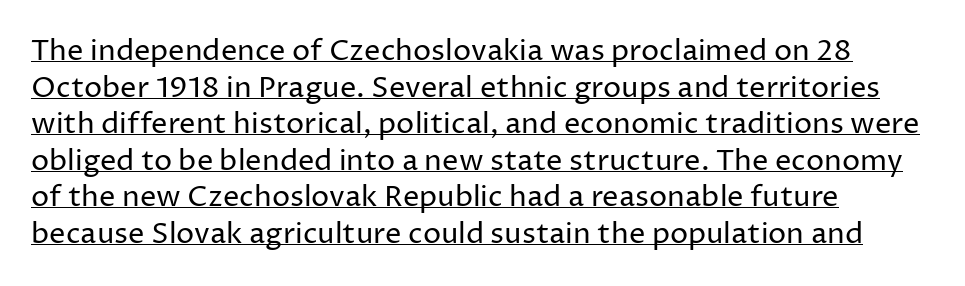
The face looks like a standard text weight, possibly lighter. Leftover space on each line is placed entirely after the last word. This is underlined copy, the kind a proofreader might mark for attention. Glyph-to-glyph distance matches everyday printed text. These lines are rendered in a variable-pitch font.
